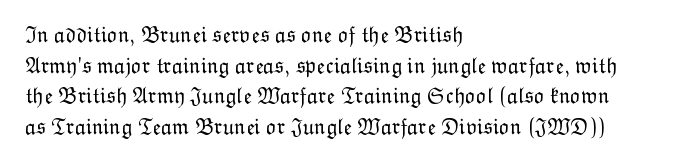
{"italic": "no", "bold": "no", "underline": "no", "align": "left", "line_spacing": "normal", "line_spacing_ratio": 1.39, "letter_spacing": "normal", "letter_spacing_em": 0.0, "glyph_px": 22}
